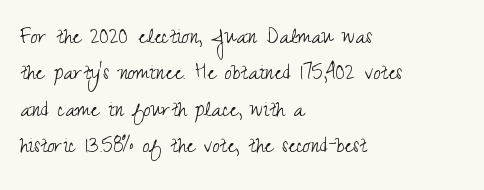
In terms of posture, this sample is upright. The passage shown has conventional tracking throughout. The zone under the glyphs is completely vacant. The lines are quadded left. These glyphs show unthickened strokes, regular width or finer. Rows of type keep a routine distance in the vertical direction.
